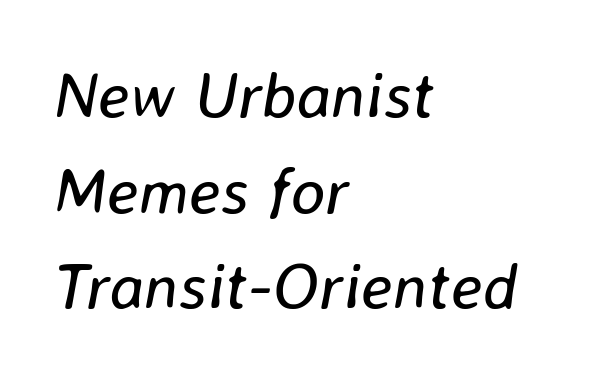
Q: Is the text bold? A: No.
Q: Is the text italic (slanted)? A: Yes, it leans right by about 8 degrees.
Q: Is the text underlined? A: No.
Q: How is the paragraph aligned? A: Left-aligned.
Q: Is the spacing between letters normal or unusually wide? A: Normal.
Q: Is the spacing between lines tight, normal or loose? A: Normal.
Q: Width (condensed, normal, or wide)? A: Normal.
Q: Stroke contrast? A: Low.
Q: x-height? A: Medium.
Q: Monospaced? A: No.
